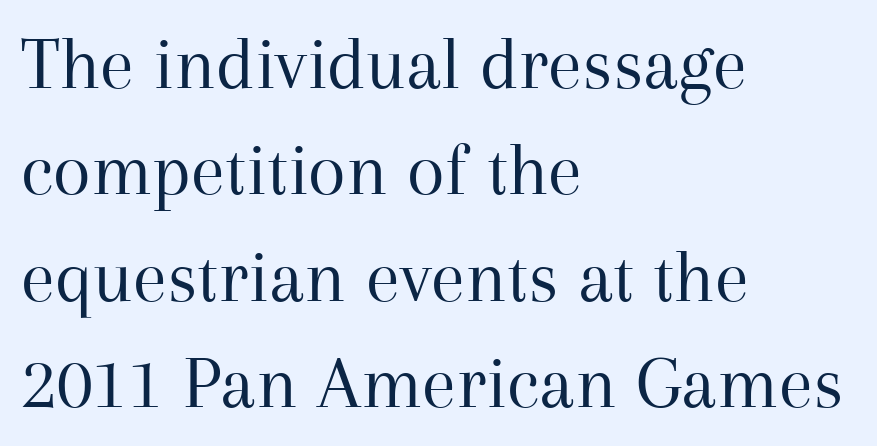
{"serif": "yes", "italic": "no", "bold": "no", "weight": "regular", "width": "normal", "stroke_contrast": "medium", "x_height": "medium", "monospaced": "no", "underline": "no", "align": "left", "line_spacing": "normal", "line_spacing_ratio": 1.38, "letter_spacing": "normal", "letter_spacing_em": 0.0, "glyph_px": 77}
